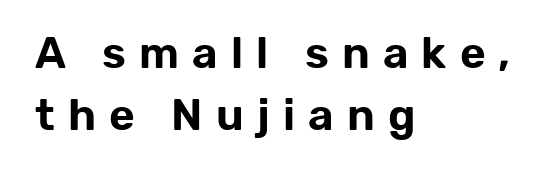
{"serif": "no", "italic": "no", "width": "normal", "stroke_contrast": "low", "x_height": "medium", "monospaced": "no", "underline": "no", "align": "left", "line_spacing": "normal", "line_spacing_ratio": 1.41, "letter_spacing": "wide", "letter_spacing_em": 0.3, "glyph_px": 44}
